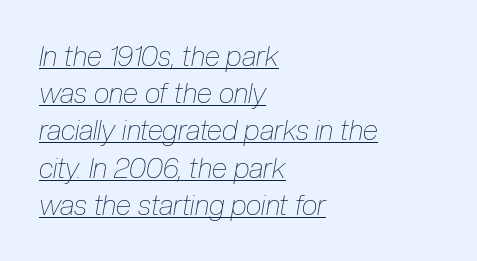
{"italic": "yes", "lean": "right", "slant_degrees": 10, "bold": "no", "weight": "thin", "width": "condensed", "stroke_contrast": "low", "x_height": "medium", "monospaced": "no", "underline": "yes", "align": "left", "line_spacing": "normal", "line_spacing_ratio": 1.33, "letter_spacing": "normal", "letter_spacing_em": 0.0, "glyph_px": 28}
